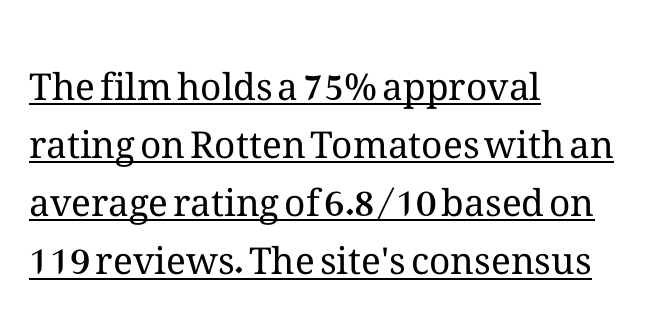
Q: Is the text bold? A: No.
Q: Is the text italic (slanted)? A: No, it is upright.
Q: Is the text underlined? A: Yes.
Q: How is the paragraph aligned? A: Left-aligned.
Q: Is the spacing between letters normal or unusually wide? A: Normal.
Q: Is the spacing between lines tight, normal or loose? A: Normal.
Q: Width (condensed, normal, or wide)? A: Normal.
Q: Stroke contrast? A: Medium.
Q: x-height? A: Medium.
Q: Monospaced? A: No.
